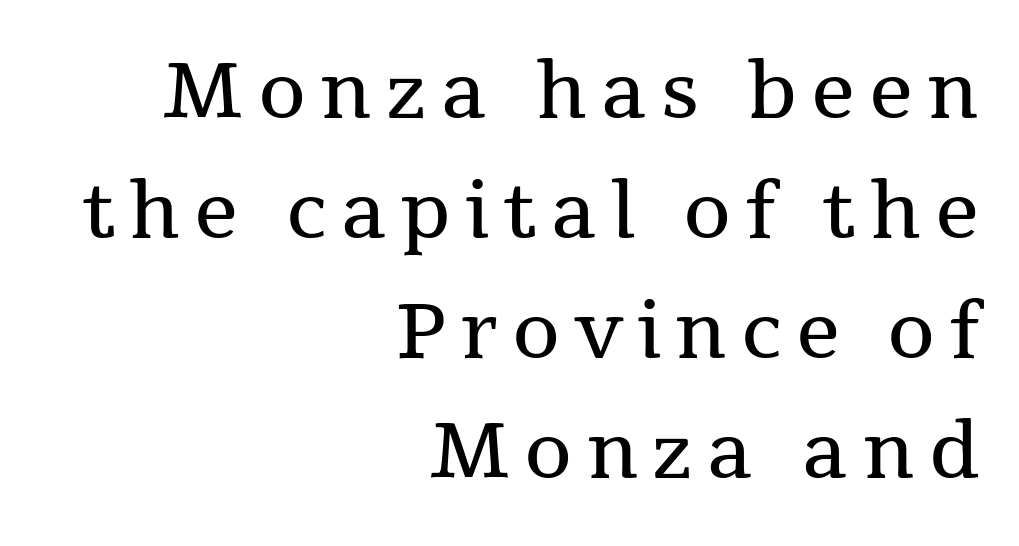
The image shows 77 px regular-weight serif type, upright; set right-aligned, normal line spacing (1.56x), not underlined; medium stroke contrast and a medium x-height.
